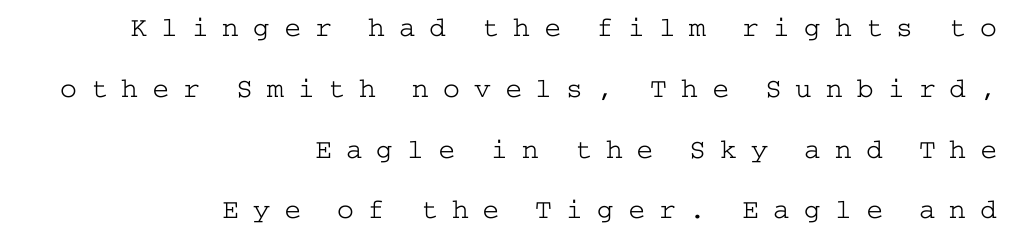
{"serif": "yes", "italic": "no", "bold": "no", "weight": "light", "width": "wide", "stroke_contrast": "low", "x_height": "medium", "underline": "no", "align": "right", "line_spacing": "loose", "line_spacing_ratio": 2.17, "letter_spacing": "wide", "letter_spacing_em": 0.5, "glyph_px": 28}
